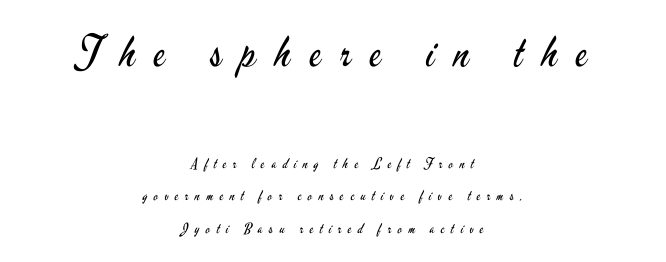
The image shows 42 px regular-weight, condensed sans-serif type; set centered, loose line spacing (2.3x), unusually wide letter spacing (+0.46 em), not underlined; the first (top) block is 3.0x larger; low stroke contrast and a small x-height.
